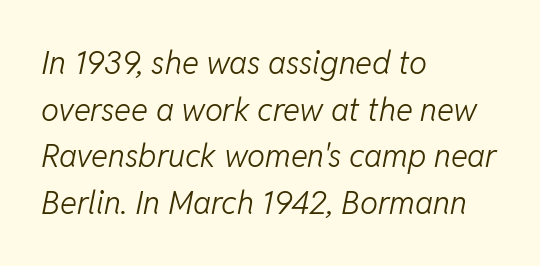
The image shows 32 px light type, italic (leaning right); set left-aligned, normal line spacing (1.46x), normal letter spacing, not underlined; low stroke contrast and a medium x-height.
